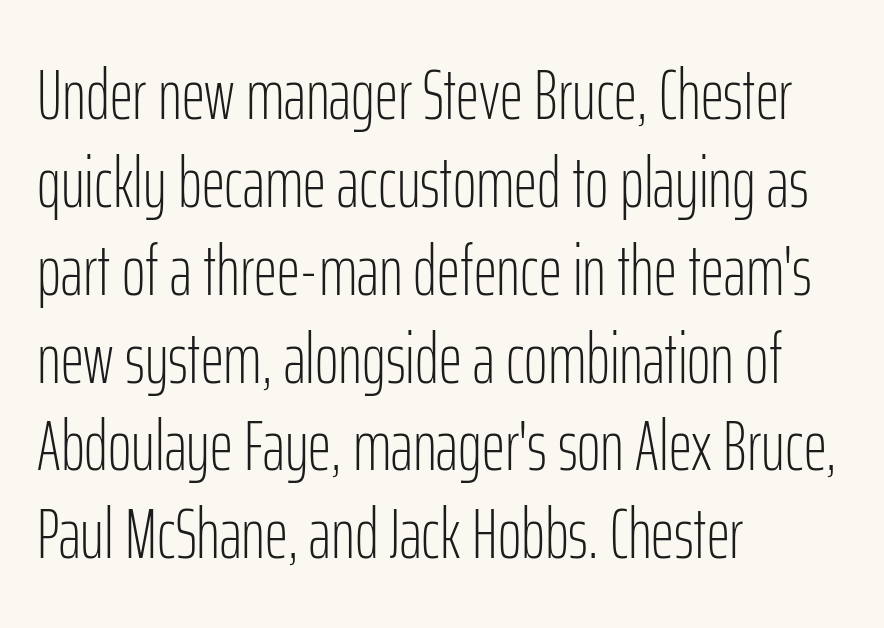
Notice how the passage keeps a crisp vertical edge on the left only. Heft: none added — not bold. Glance below the letters and you will spot only blank space. The passage shown is typeset with a sans-serif family. What stands out about the letter spacing? Nothing — it is the standard amount. Rendered with straight, roman letterforms.
